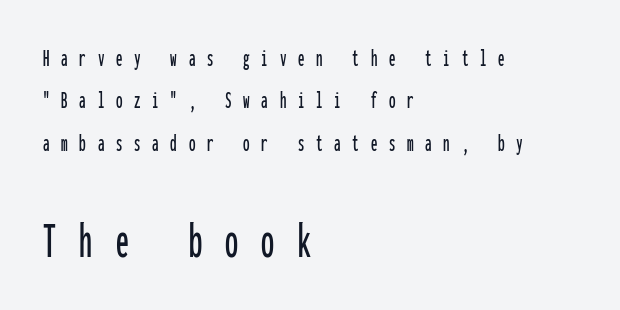
Q: Is the text italic (slanted)? A: No, it is upright.
Q: Is the typeface a serif or a sans-serif typeface? A: Sans-serif.
Q: Is the text underlined? A: No.
Q: How is the paragraph aligned? A: Left-aligned.
Q: Is the spacing between letters normal or unusually wide? A: Unusually wide.
Q: Is the spacing between lines tight, normal or loose? A: Normal.
Q: Which block of text is set in a larger size, the first (top) or the second (bottom)? A: The second (bottom) one.
Q: Width (condensed, normal, or wide)? A: Condensed.
Q: Stroke contrast? A: Low.
Q: x-height? A: Medium.
Q: Monospaced? A: Yes.
